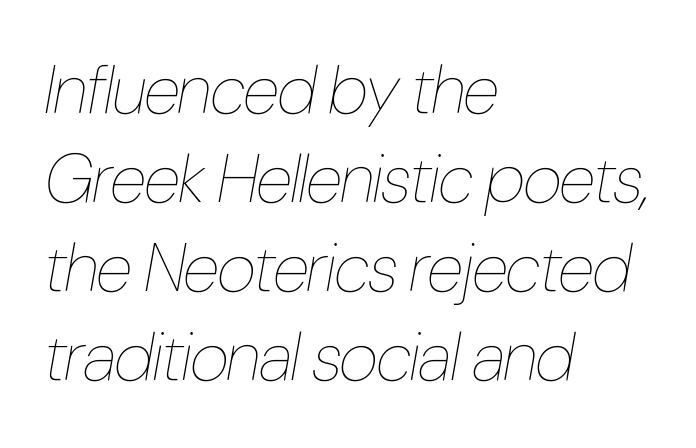
Counters stay open thanks to moderate or lighter strokes. Descenders hang freely into open space. The ragged edge is on the right, which tells us the setting is flush left. A typesetter would call this leading conventional body-copy spacing. In terms of posture, this sample is oblique. Observe the ordinary spacing: letters are neighbours, not strangers.
